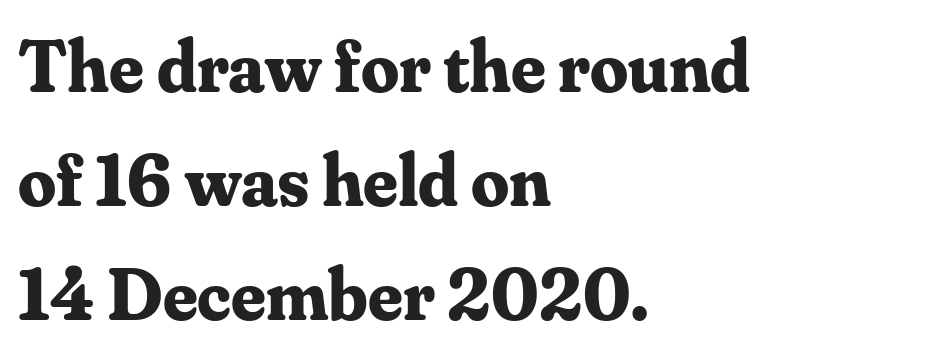
{"serif": "yes", "italic": "no", "bold": "yes", "weight": "bold", "width": "normal", "stroke_contrast": "medium", "x_height": "small", "monospaced": "no", "underline": "no", "align": "left", "line_spacing": "normal", "line_spacing_ratio": 1.52, "letter_spacing": "normal", "letter_spacing_em": 0.0, "glyph_px": 75}
